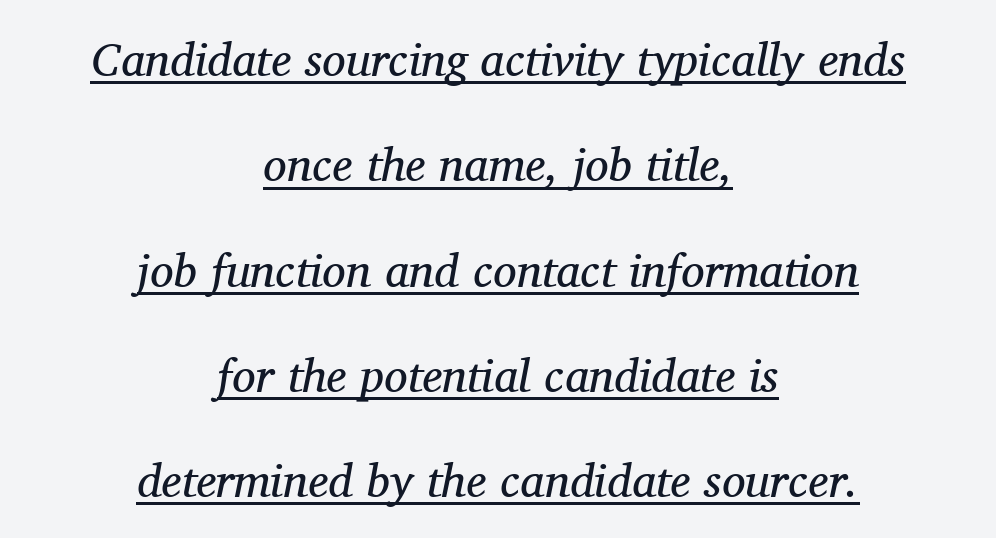
{"serif": "yes", "italic": "yes", "lean": "right", "slant_degrees": 11, "bold": "no", "weight": "regular", "width": "normal", "stroke_contrast": "medium", "x_height": "medium", "monospaced": "no", "underline": "yes", "align": "center", "line_spacing": "loose", "line_spacing_ratio": 2.24, "letter_spacing": "normal", "letter_spacing_em": 0.0, "glyph_px": 47}
